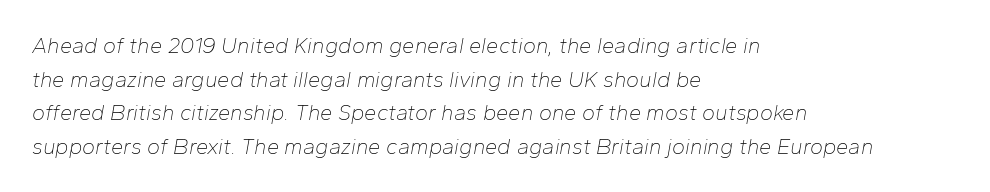
The image shows 22 px text type, italic (leaning right); set left-aligned, normal line spacing (1.53x), normal letter spacing, not underlined.
